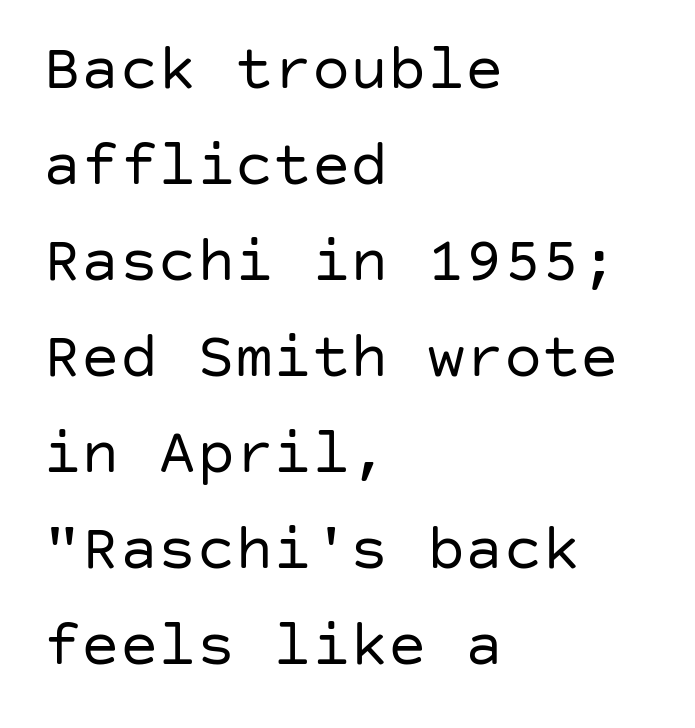
{"serif": "no", "italic": "no", "bold": "no", "weight": "regular", "width": "normal", "stroke_contrast": "low", "x_height": "large", "underline": "no", "align": "left", "line_spacing": "normal", "line_spacing_ratio": 1.5, "letter_spacing": "normal", "letter_spacing_em": 0.0, "glyph_px": 64}
